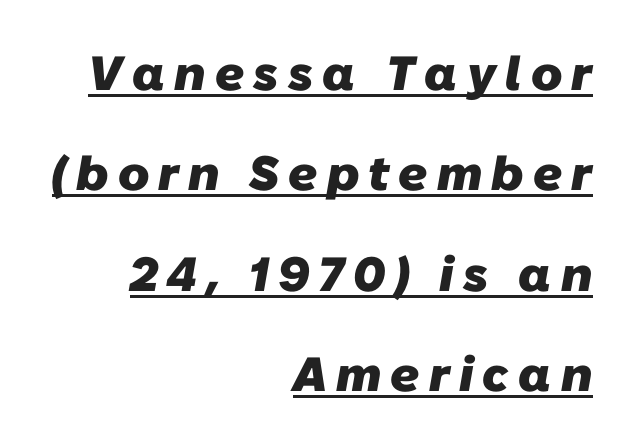
The glyphs in this specimen are sans serif. The lettering is marked with a stroke running underneath it. Heft: maximum for text — a bold. Honestly, the rows look like they've been pulled way apart. Think of a printed novel: that variable character pitch is what you see here. The text block is weighted toward the right margin, trailing off unevenly leftward.
